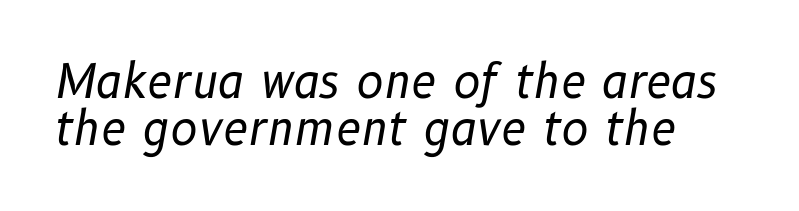
The letters advance in unequal steps, a hallmark of proportional type. Notice how the passage keeps a crisp vertical edge on the left only. The line-height multiplier appears low, near solid setting. Unmarked baselines from the first word to the last.
